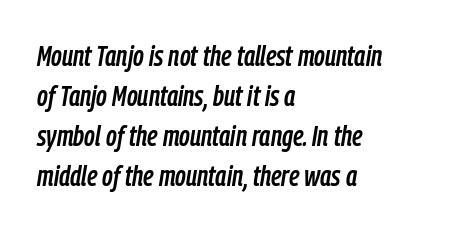
Q: Is the text italic (slanted)? A: Yes, it leans right by about 9 degrees.
Q: Is the text underlined? A: No.
Q: How is the paragraph aligned? A: Left-aligned.
Q: Is the spacing between letters normal or unusually wide? A: Normal.
Q: Is the spacing between lines tight, normal or loose? A: Normal.
Q: Width (condensed, normal, or wide)? A: Condensed.
Q: Stroke contrast? A: Low.
Q: x-height? A: Medium.
Q: Monospaced? A: No.
